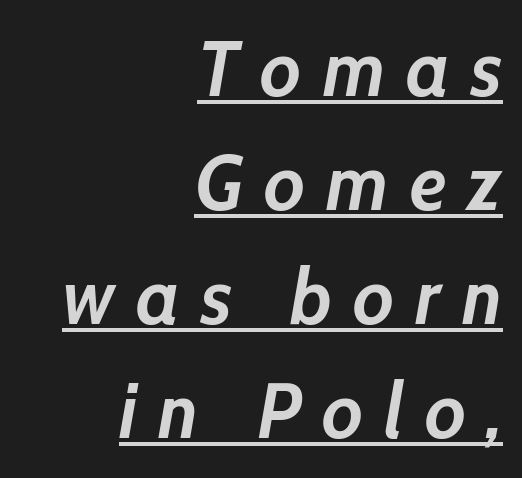
The image shows 78 px semibold type, italic (leaning right); set right-aligned, normal line spacing (1.46x), unusually wide letter spacing (+0.27 em), underlined; low stroke contrast and a medium x-height.
